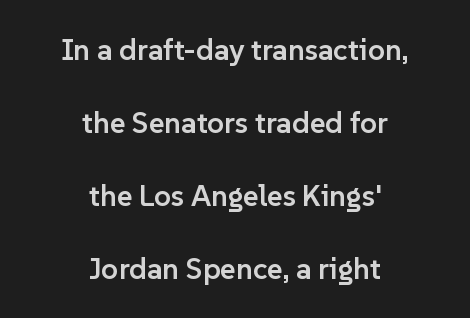
The image shows 30 px semibold sans-serif type, upright; set centered, loose line spacing (2.43x), normal letter spacing, not underlined; low stroke contrast and a medium x-height.
